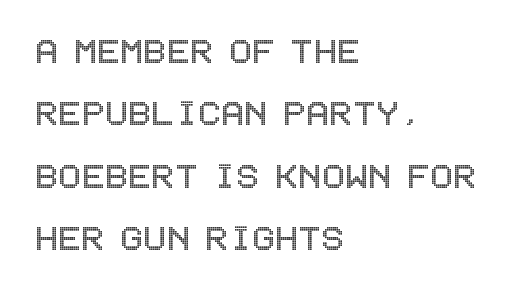
{"italic": "no", "width": "condensed", "x_height": "large", "underline": "no", "align": "left", "line_spacing": "normal", "line_spacing_ratio": 1.45, "letter_spacing": "normal", "letter_spacing_em": 0.0, "glyph_px": 43}
